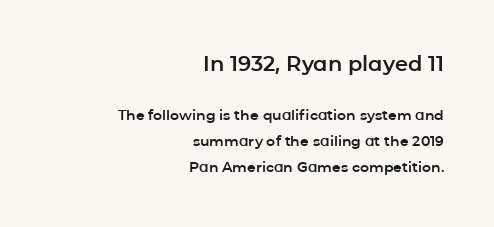
Line ends are locked; line starts wander. Posture: straight, roman, zero tilt. Note: larger setting up top, smaller setting below. Between one letter and the next there's only the usual sliver of space. The string is rendered with underlining switched off.
